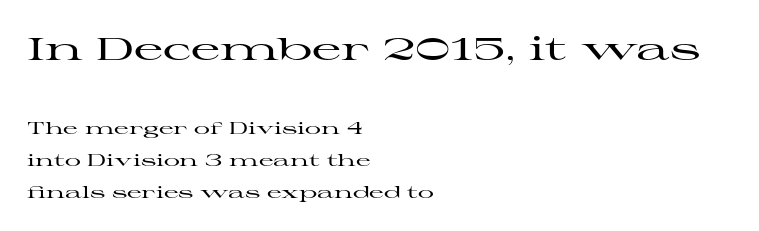
{"serif": "yes", "italic": "no", "width": "wide", "stroke_contrast": "high", "x_height": "medium", "monospaced": "no", "underline": "no", "align": "left", "line_spacing": "loose", "line_spacing_ratio": 2.0, "letter_spacing": "normal", "letter_spacing_em": 0.0, "larger_block": "first", "size_ratio": 2.0, "glyph_px": 32}
